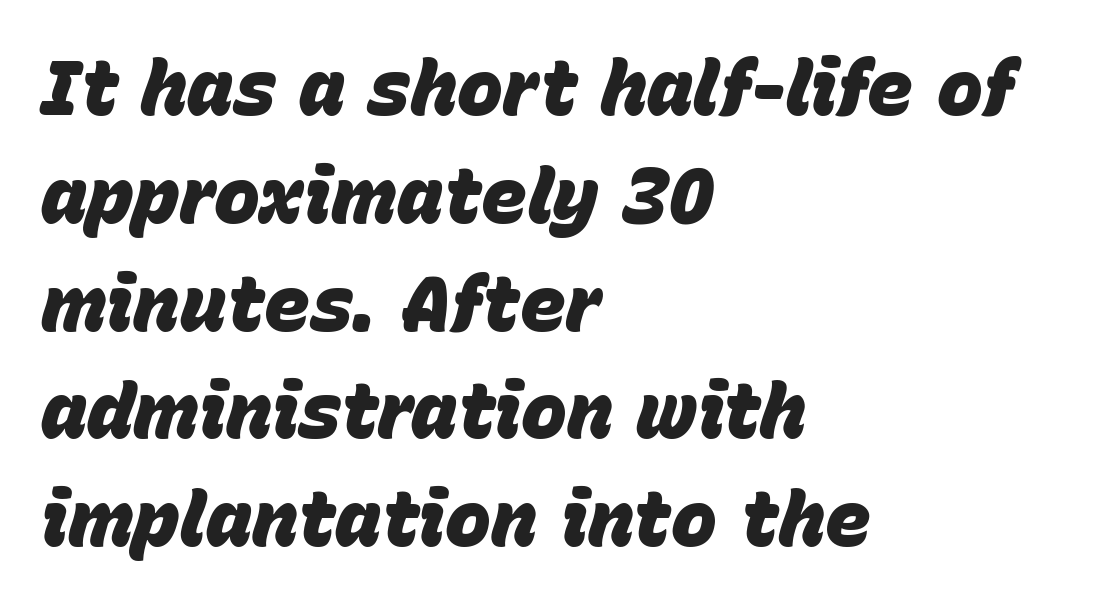
The image shows 77 px heavy type, italic (leaning right); set left-aligned, normal line spacing (1.4x), normal letter spacing, not underlined; low stroke contrast and a large x-height.
